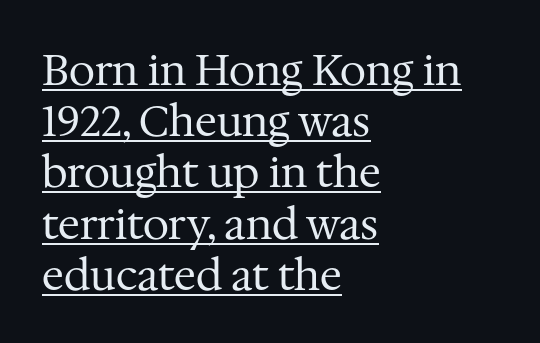
Here the glyphs are tracked normally, forming tight word shapes. The passage shown is underscored from start to finish. Weight: not bold — regular or lighter. Where is the straight margin? On the left. Unlike italic type, these characters show no tilt at all. Regarding serifs, this sample has them.
